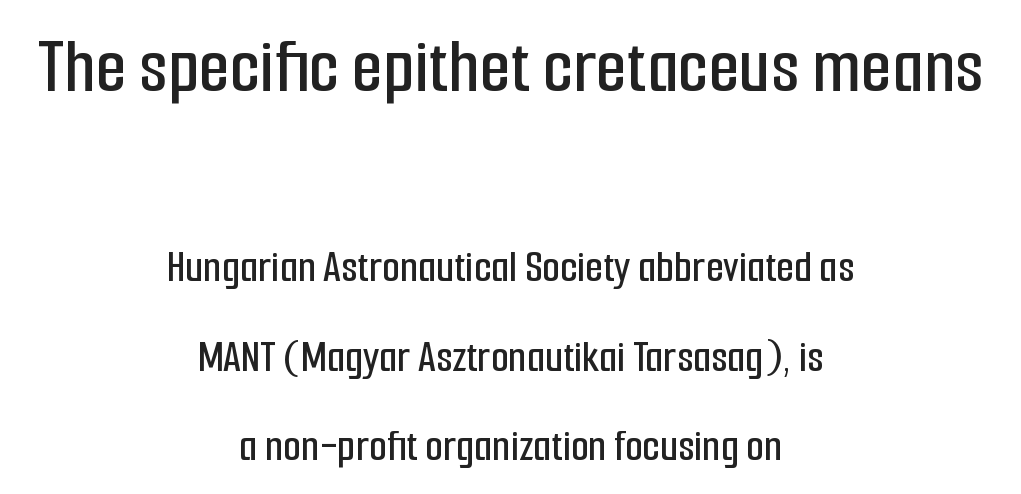
The image shows 80 px condensed sans-serif type, upright; set centered, loose line spacing (1.95x), normal letter spacing, not underlined; the first (top) block is 1.74x larger; low stroke contrast and a medium x-height.
